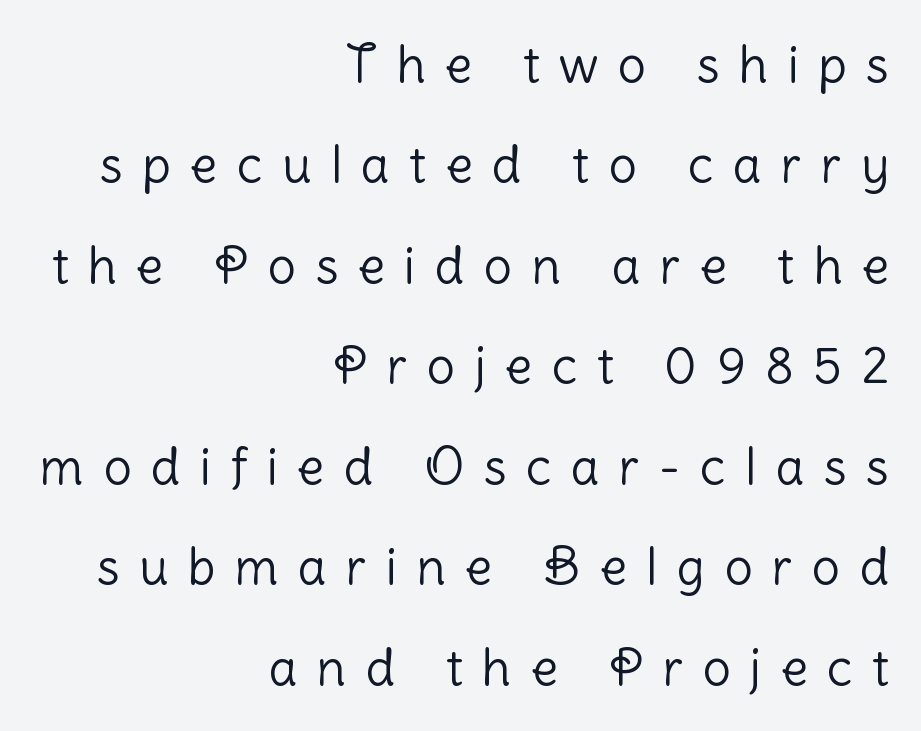
Q: Is the text bold? A: No.
Q: Is the text italic (slanted)? A: No, it is upright.
Q: Is the typeface a serif or a sans-serif typeface? A: Sans-serif.
Q: Is the text underlined? A: No.
Q: How is the paragraph aligned? A: Right-aligned.
Q: Is the spacing between letters normal or unusually wide? A: Unusually wide.
Q: Is the spacing between lines tight, normal or loose? A: Loose.
Q: Width (condensed, normal, or wide)? A: Normal.
Q: Stroke contrast? A: Low.
Q: x-height? A: Medium.
Q: Monospaced? A: No.
